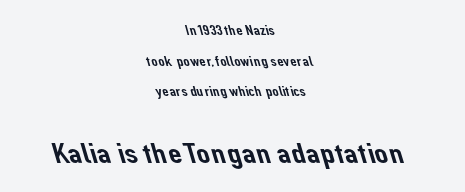
Casual observation: everything's sitting right in the middle. No word sits above an underline. Two sizes are in play, and the larger belongs to the second block. Here the designer chose a conventional face with non-uniform glyph widths. A sans-serif font was chosen for this passage.
